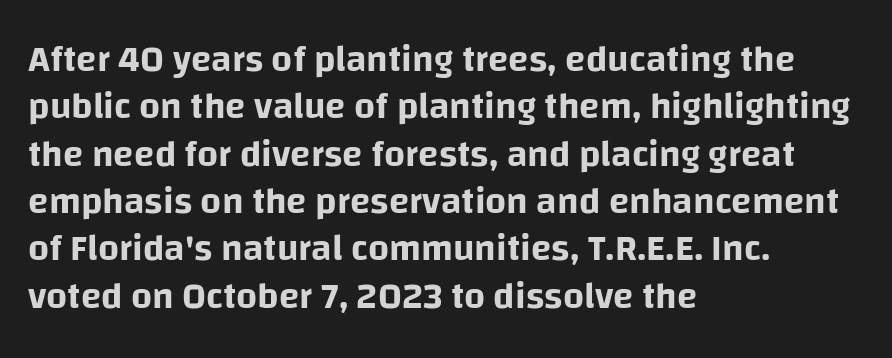
{"serif": "no", "italic": "no", "width": "normal", "stroke_contrast": "low", "x_height": "large", "monospaced": "no", "underline": "no", "align": "left", "line_spacing": "normal", "line_spacing_ratio": 1.28, "letter_spacing": "normal", "letter_spacing_em": 0.0, "glyph_px": 37}
